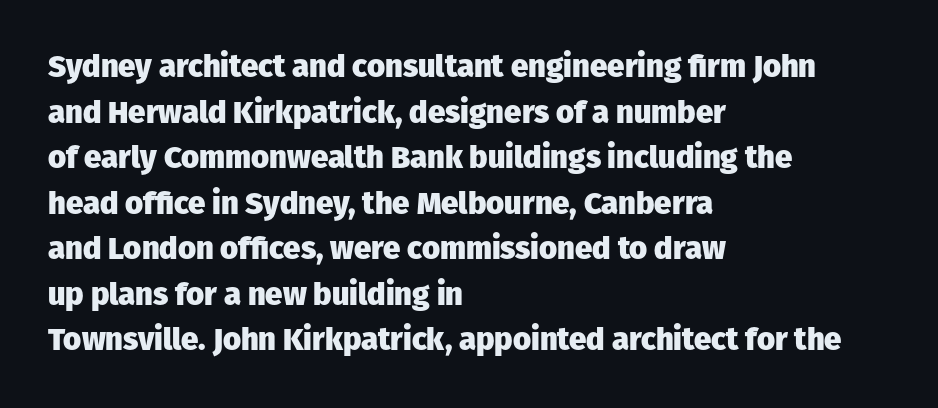
The image shows 31 px heavy sans-serif type, upright; set left-aligned, normal line spacing (1.47x), normal letter spacing, not underlined; low stroke contrast and a medium x-height.
